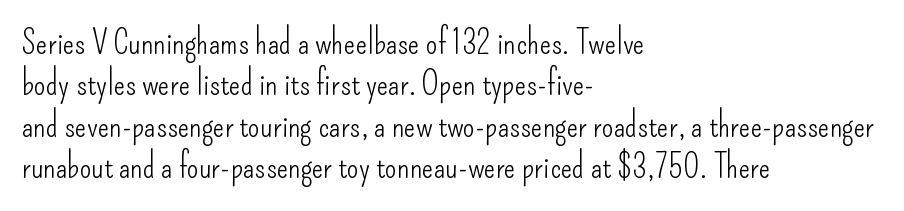
The image shows 34 px light, condensed sans-serif type, upright; set left-aligned, line spacing 1.22x, normal letter spacing, not underlined; low stroke contrast and a small x-height.
